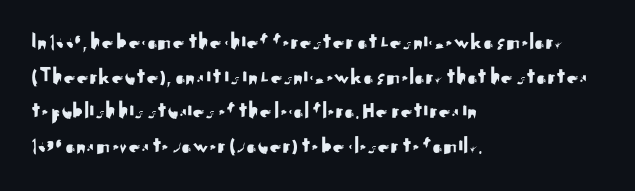
The image shows 24 px text type, upright; set left-aligned, normal line spacing (1.44x), normal letter spacing, not underlined.
